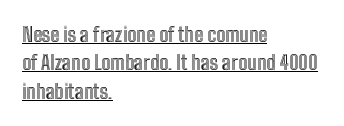
{"italic": "no", "underline": "yes", "align": "left", "line_spacing": "normal", "line_spacing_ratio": 1.42, "letter_spacing": "normal", "letter_spacing_em": 0.0, "glyph_px": 20}
